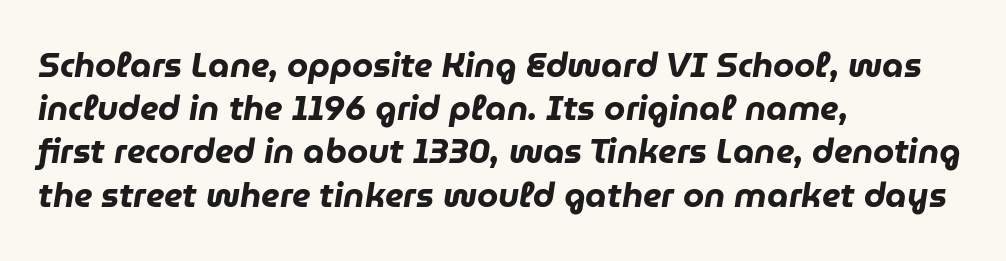
Q: Is the text bold? A: Yes.
Q: Is the text italic (slanted)? A: Yes, it leans right by about 9 degrees.
Q: Is the text underlined? A: No.
Q: How is the paragraph aligned? A: Left-aligned.
Q: Is the spacing between letters normal or unusually wide? A: Normal.
Q: Is the spacing between lines tight, normal or loose? A: Normal.
Q: Width (condensed, normal, or wide)? A: Normal.
Q: Stroke contrast? A: Low.
Q: x-height? A: Medium.
Q: Monospaced? A: No.
